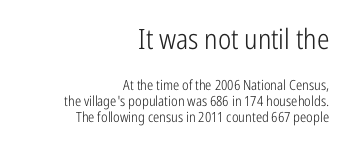
{"serif": "no", "italic": "no", "bold": "no", "weight": "light", "width": "condensed", "stroke_contrast": "low", "x_height": "medium", "monospaced": "no", "underline": "no", "align": "right", "line_spacing": "tight", "line_spacing_ratio": 1.13, "letter_spacing": "normal", "letter_spacing_em": 0.0, "larger_block": "first", "size_ratio": 2.0, "glyph_px": 28}
